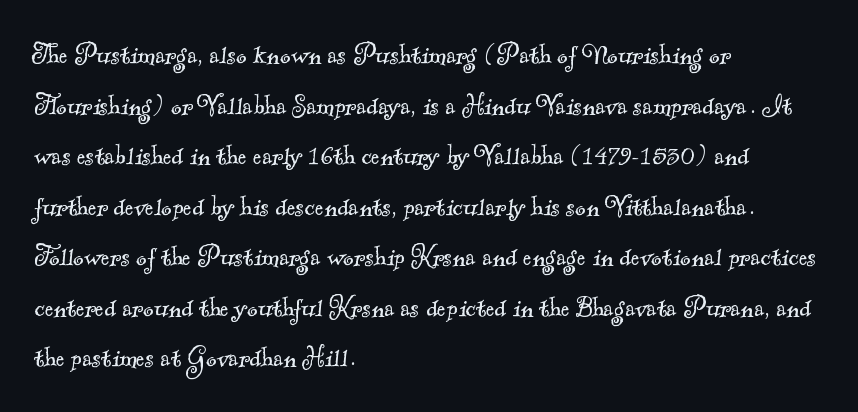
Q: Is the text bold? A: No.
Q: Is the typeface a serif or a sans-serif typeface? A: Serif.
Q: Is the text underlined? A: No.
Q: How is the paragraph aligned? A: Left-aligned.
Q: Is the spacing between letters normal or unusually wide? A: Normal.
Q: Is the spacing between lines tight, normal or loose? A: Normal.
Q: Width (condensed, normal, or wide)? A: Normal.
Q: x-height? A: Small.
Q: Monospaced? A: No.
